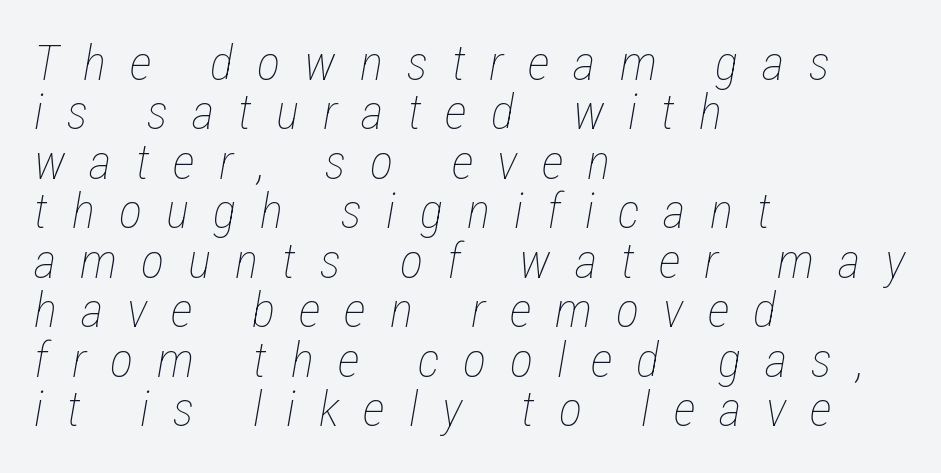
{"italic": "yes", "lean": "right", "slant_degrees": 12, "bold": "no", "weight": "thin", "width": "condensed", "stroke_contrast": "low", "x_height": "medium", "monospaced": "no", "underline": "no", "align": "left", "line_spacing": "tight", "line_spacing_ratio": 1.01, "letter_spacing": "wide", "letter_spacing_em": 0.49, "glyph_px": 49}
